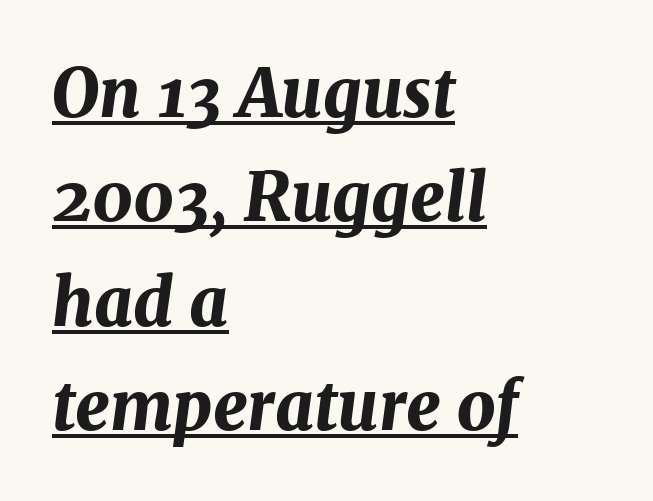
{"italic": "yes", "lean": "right", "slant_degrees": 7, "bold": "yes", "weight": "bold", "width": "normal", "stroke_contrast": "medium", "x_height": "medium", "monospaced": "no", "underline": "yes", "align": "left", "line_spacing": "normal", "line_spacing_ratio": 1.58, "letter_spacing": "normal", "letter_spacing_em": 0.0, "glyph_px": 66}
